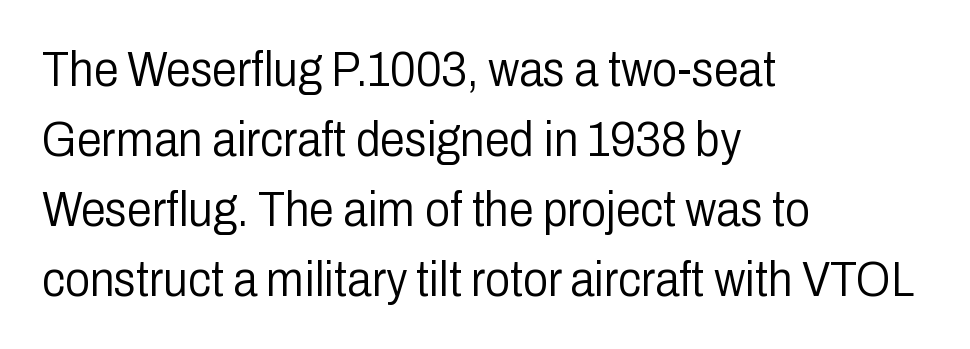
Q: Is the text bold? A: No.
Q: Is the text italic (slanted)? A: No, it is upright.
Q: Is the typeface a serif or a sans-serif typeface? A: Sans-serif.
Q: Is the text underlined? A: No.
Q: How is the paragraph aligned? A: Left-aligned.
Q: Is the spacing between letters normal or unusually wide? A: Normal.
Q: Is the spacing between lines tight, normal or loose? A: Normal.
Q: Width (condensed, normal, or wide)? A: Condensed.
Q: Stroke contrast? A: Low.
Q: x-height? A: Medium.
Q: Monospaced? A: No.
